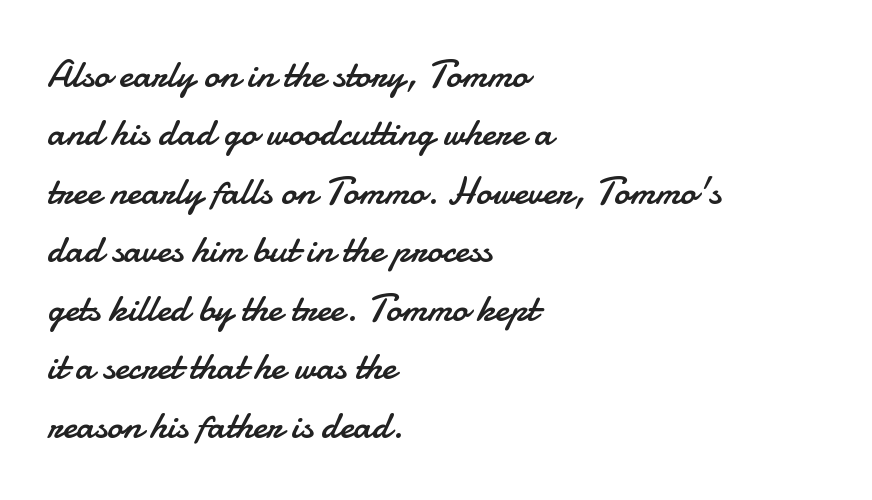
One glance says typical: line gaps are just what's usual. Rule under the text: the space is simply empty. Each letter keeps its own natural width here, so spacing adapts to shape. Weight: in the light-to-regular range. Regarding serifs, this sample does without them.
